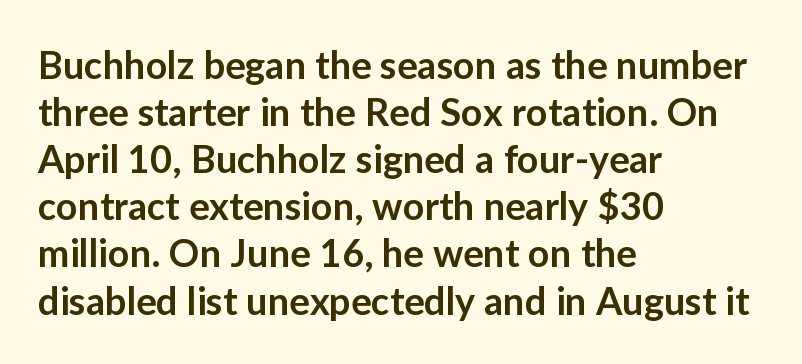
The image shows 38 px semibold sans-serif type, upright; set left-aligned, line spacing 1.24x, normal letter spacing, not underlined; low stroke contrast and a medium x-height.
